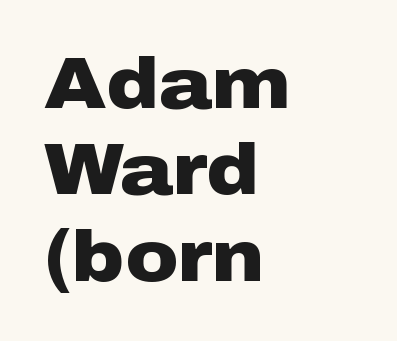
Stroke thickness is high; the sample reads as a true bold. The face used here is proportionally spaced, like ordinary book or web type. Unlike italic type, these characters show no tilt at all. The text block is weighted toward the left margin, trailing off unevenly rightward. A typesetter would label this face a sans. Words appear dense and cohesive because spacing is normal.
